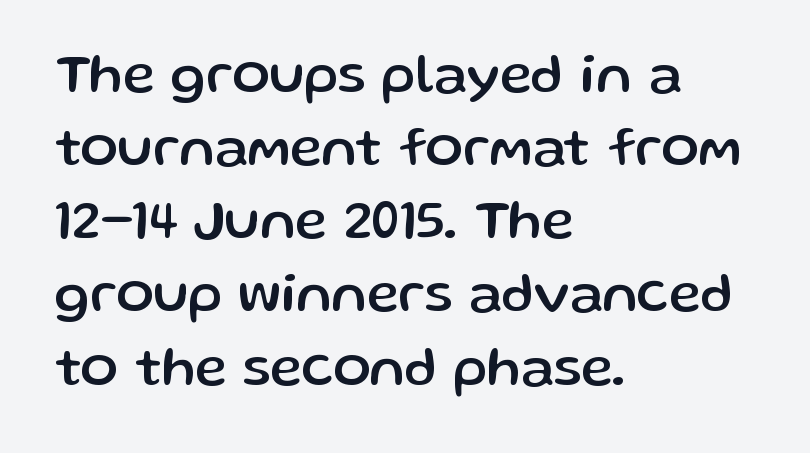
Rendered with straight, roman letterforms. The setting favours the left margin, as ordinary paragraphs usually do. A normal amount of white space separates one row of letters from the next. Font category for this specimen: sans-serif. Default kerning and tracking; the words read as compact shapes.
